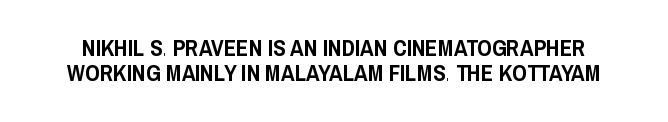
{"italic": "no", "underline": "no", "line_spacing": "tight", "line_spacing_ratio": 1.09, "letter_spacing": "normal", "letter_spacing_em": 0.0, "glyph_px": 23}
